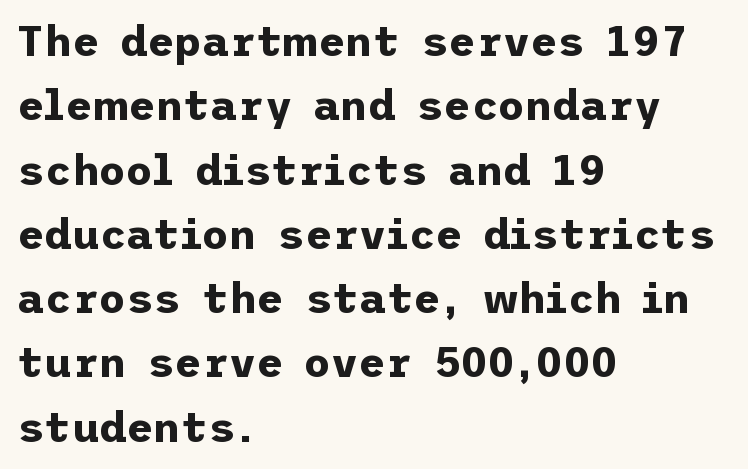
Q: Is the text bold? A: Yes.
Q: Is the text italic (slanted)? A: No, it is upright.
Q: Is the typeface a serif or a sans-serif typeface? A: Sans-serif.
Q: Is the text underlined? A: No.
Q: How is the paragraph aligned? A: Left-aligned.
Q: Is the spacing between letters normal or unusually wide? A: Normal.
Q: Is the spacing between lines tight, normal or loose? A: Normal.
Q: Width (condensed, normal, or wide)? A: Normal.
Q: Stroke contrast? A: Low.
Q: x-height? A: Medium.
